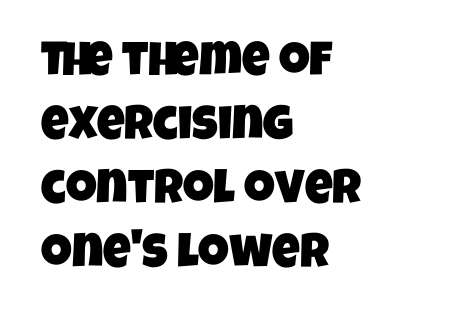
{"serif": "no", "width": "condensed", "stroke_contrast": "low", "x_height": "large", "monospaced": "no", "underline": "no", "align": "left", "line_spacing": "normal", "line_spacing_ratio": 1.33, "letter_spacing": "normal", "letter_spacing_em": 0.0, "glyph_px": 48}
